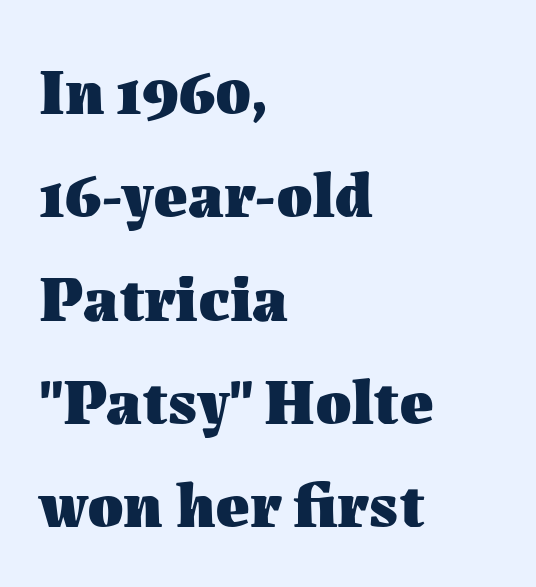
Q: Is the text bold? A: Yes.
Q: Is the text italic (slanted)? A: No, it is upright.
Q: Is the text underlined? A: No.
Q: How is the paragraph aligned? A: Left-aligned.
Q: Is the spacing between letters normal or unusually wide? A: Normal.
Q: Is the spacing between lines tight, normal or loose? A: Normal.
Q: Width (condensed, normal, or wide)? A: Normal.
Q: Stroke contrast? A: Medium.
Q: x-height? A: Medium.
Q: Monospaced? A: No.
